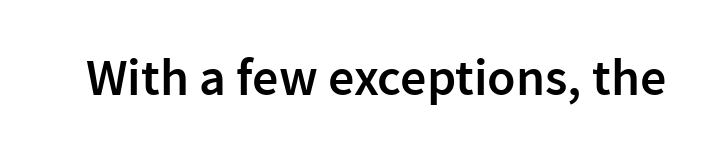
The image shows 52 px semibold sans-serif type, upright; set normal letter spacing, not underlined; low stroke contrast and a medium x-height.
